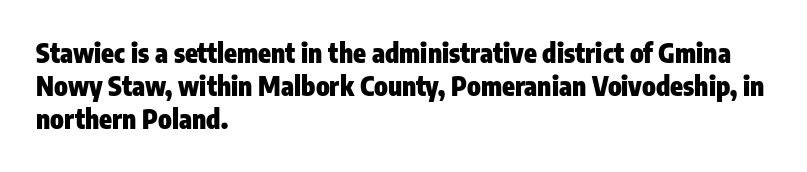
Q: Is the text bold? A: Yes.
Q: Is the text italic (slanted)? A: No, it is upright.
Q: Is the text underlined? A: No.
Q: How is the paragraph aligned? A: Left-aligned.
Q: Is the spacing between letters normal or unusually wide? A: Normal.
Q: Is the spacing between lines tight, normal or loose? A: Normal.
